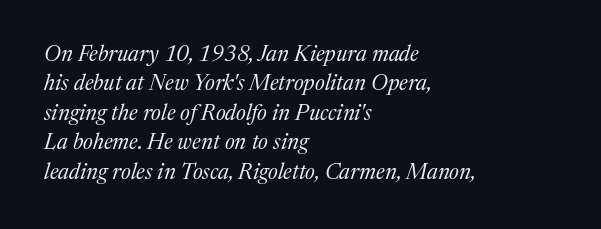
Q: Is the text bold? A: No.
Q: Is the text italic (slanted)? A: Yes, it leans right by about 17 degrees.
Q: Is the text underlined? A: No.
Q: How is the paragraph aligned? A: Left-aligned.
Q: Is the spacing between letters normal or unusually wide? A: Normal.
Q: Is the spacing between lines tight, normal or loose? A: Normal.
